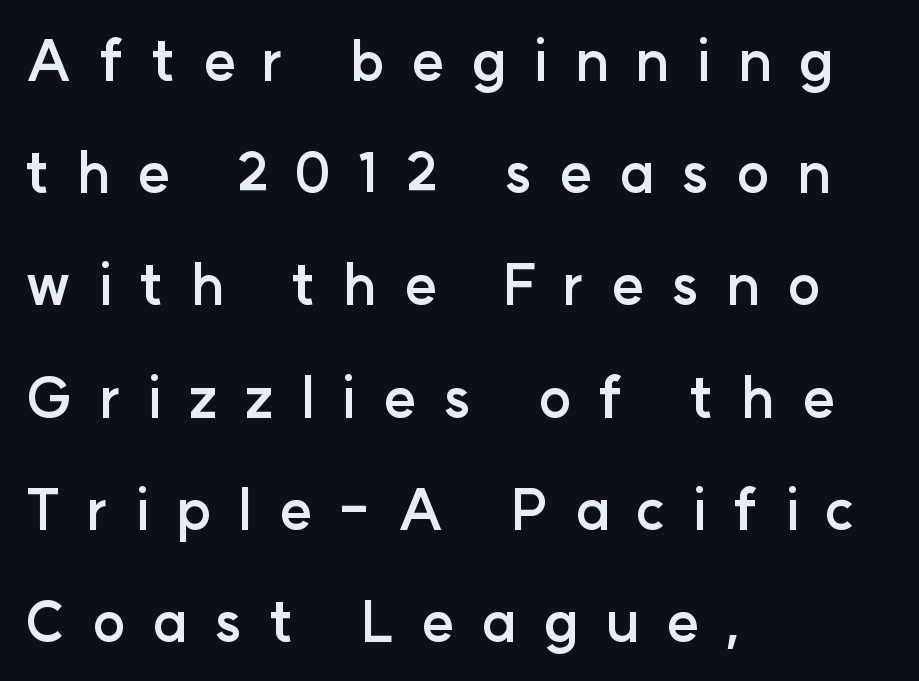
Q: Is the text bold? A: Yes.
Q: Is the text italic (slanted)? A: No, it is upright.
Q: Is the typeface a serif or a sans-serif typeface? A: Sans-serif.
Q: Is the text underlined? A: No.
Q: How is the paragraph aligned? A: Left-aligned.
Q: Is the spacing between letters normal or unusually wide? A: Unusually wide.
Q: Is the spacing between lines tight, normal or loose? A: Loose.
Q: Width (condensed, normal, or wide)? A: Normal.
Q: Stroke contrast? A: Low.
Q: x-height? A: Medium.
Q: Monospaced? A: No.
